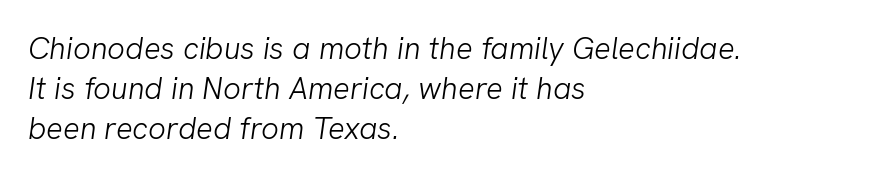
Q: Is the text bold? A: No.
Q: Is the typeface a serif or a sans-serif typeface? A: Sans-serif.
Q: Is the text underlined? A: No.
Q: How is the paragraph aligned? A: Left-aligned.
Q: Is the spacing between letters normal or unusually wide? A: Normal.
Q: Is the spacing between lines tight, normal or loose? A: Normal.
Q: Width (condensed, normal, or wide)? A: Normal.
Q: Stroke contrast? A: Low.
Q: x-height? A: Medium.
Q: Monospaced? A: No.
